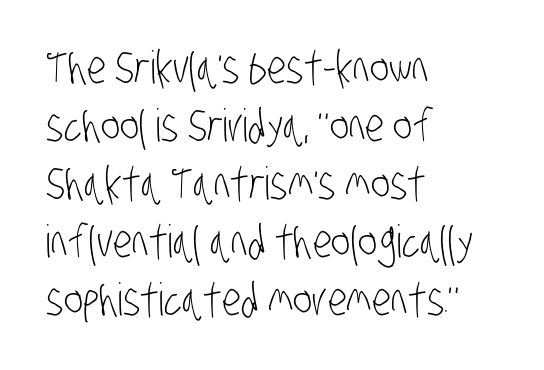
{"serif": "no", "bold": "no", "weight": "light", "width": "condensed", "stroke_contrast": "low", "x_height": "large", "monospaced": "no", "underline": "no", "align": "left", "line_spacing": "normal", "line_spacing_ratio": 1.29, "letter_spacing": "normal", "letter_spacing_em": 0.0, "glyph_px": 45}
